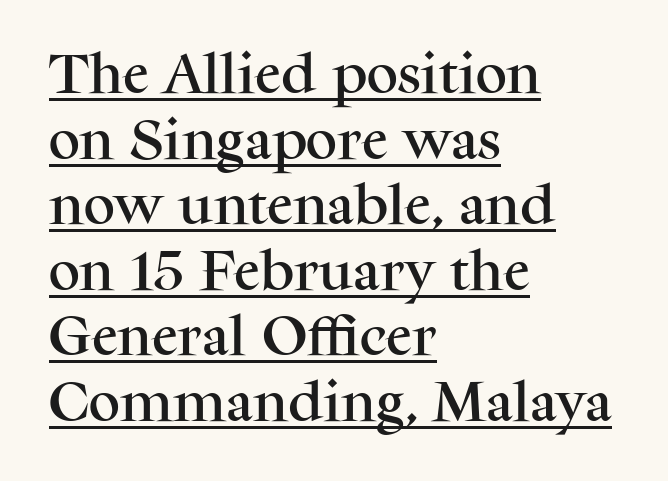
{"serif": "yes", "italic": "no", "width": "normal", "stroke_contrast": "medium", "x_height": "medium", "monospaced": "no", "underline": "yes", "align": "left", "line_spacing": "normal", "line_spacing_ratio": 1.49, "letter_spacing": "normal", "letter_spacing_em": 0.0, "glyph_px": 44}
